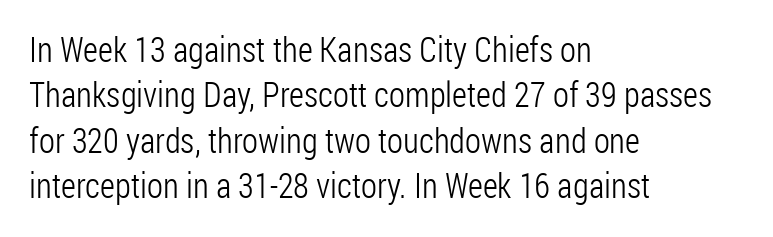
{"serif": "no", "italic": "no", "bold": "no", "weight": "light", "width": "condensed", "stroke_contrast": "low", "x_height": "medium", "monospaced": "no", "underline": "no", "align": "left", "line_spacing": "normal", "line_spacing_ratio": 1.3, "letter_spacing": "normal", "letter_spacing_em": 0.0, "glyph_px": 35}
